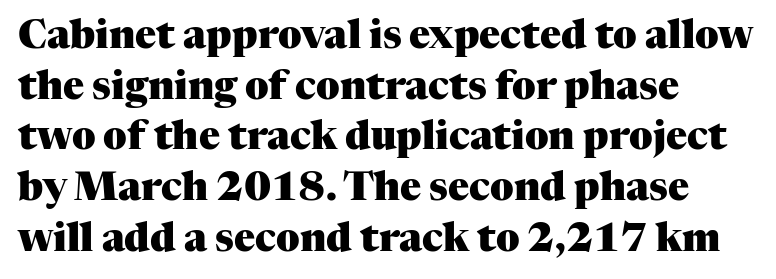
Q: Is the text bold? A: Yes.
Q: Is the text italic (slanted)? A: No, it is upright.
Q: Is the typeface a serif or a sans-serif typeface? A: Serif.
Q: Is the text underlined? A: No.
Q: How is the paragraph aligned? A: Left-aligned.
Q: Is the spacing between letters normal or unusually wide? A: Normal.
Q: Is the spacing between lines tight, normal or loose? A: Normal.
Q: Width (condensed, normal, or wide)? A: Normal.
Q: Stroke contrast? A: Medium.
Q: x-height? A: Medium.
Q: Monospaced? A: No.
